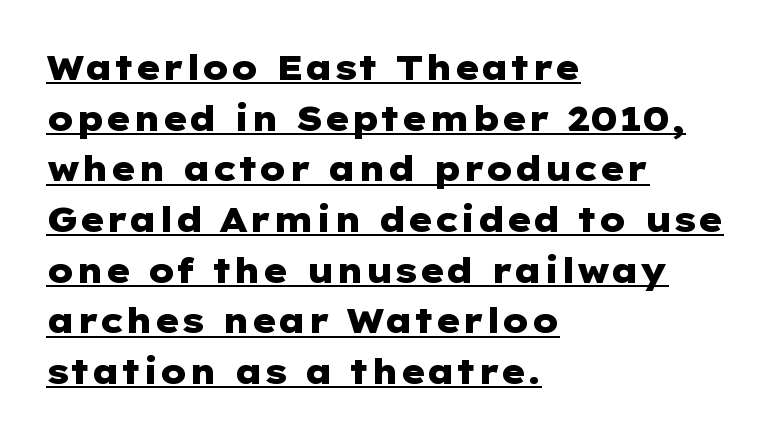
Vertical strokes here are truly vertical. The ragged edge is on the right, which tells us the setting is flush left. The letters carry no serifs — their stems end cleanly without finishing strokes. Words appear dense and cohesive because spacing is normal. Plenty of ink on the page — the face is bold.
